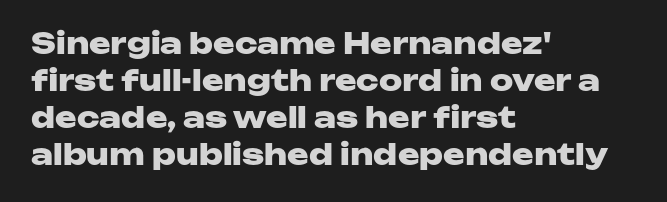
{"serif": "no", "italic": "no", "bold": "yes", "weight": "heavy", "width": "wide", "stroke_contrast": "low", "x_height": "medium", "monospaced": "no", "underline": "no", "align": "left", "line_spacing": "normal", "line_spacing_ratio": 1.28, "letter_spacing": "normal", "letter_spacing_em": 0.0, "glyph_px": 29}
